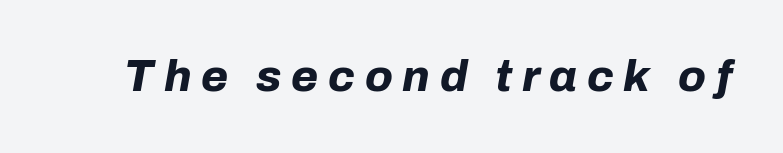
Q: Is the text bold? A: Yes.
Q: Is the text italic (slanted)? A: Yes, it leans right by about 10 degrees.
Q: Is the text underlined? A: No.
Q: Is the spacing between letters normal or unusually wide? A: Unusually wide.
Q: Width (condensed, normal, or wide)? A: Normal.
Q: Stroke contrast? A: Low.
Q: x-height? A: Medium.
Q: Monospaced? A: No.
